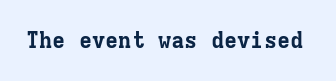
{"italic": "no", "bold": "yes", "underline": "no", "letter_spacing": "normal", "letter_spacing_em": 0.0, "glyph_px": 22}
